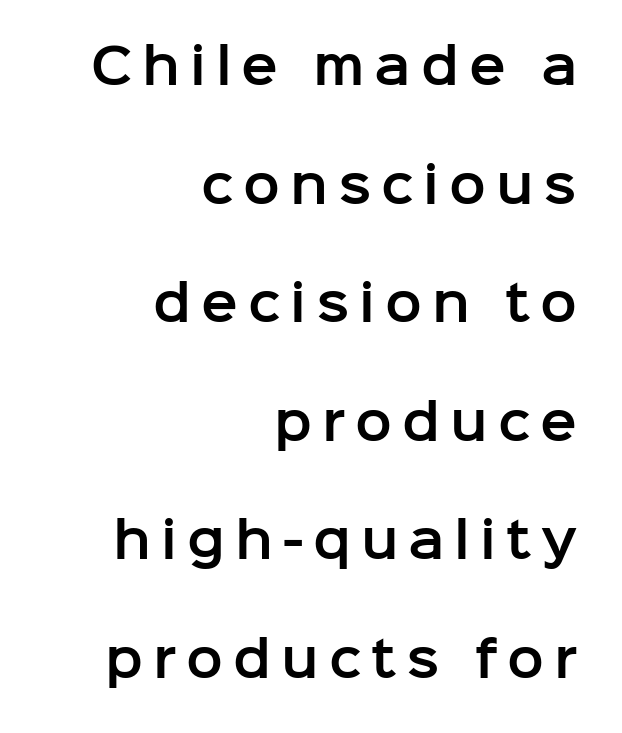
Q: Is the text italic (slanted)? A: No, it is upright.
Q: Is the typeface a serif or a sans-serif typeface? A: Sans-serif.
Q: Is the text underlined? A: No.
Q: How is the paragraph aligned? A: Right-aligned.
Q: Is the spacing between letters normal or unusually wide? A: Unusually wide.
Q: Is the spacing between lines tight, normal or loose? A: Loose.
Q: Width (condensed, normal, or wide)? A: Normal.
Q: Stroke contrast? A: Low.
Q: x-height? A: Medium.
Q: Monospaced? A: No.
